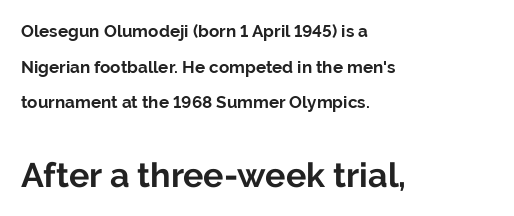
Two sizes are in play, and the larger belongs to the second block. Layout note: lines flush left. Typographic density is high because the face is bold. These lines are rendered in a variable-pitch font.
